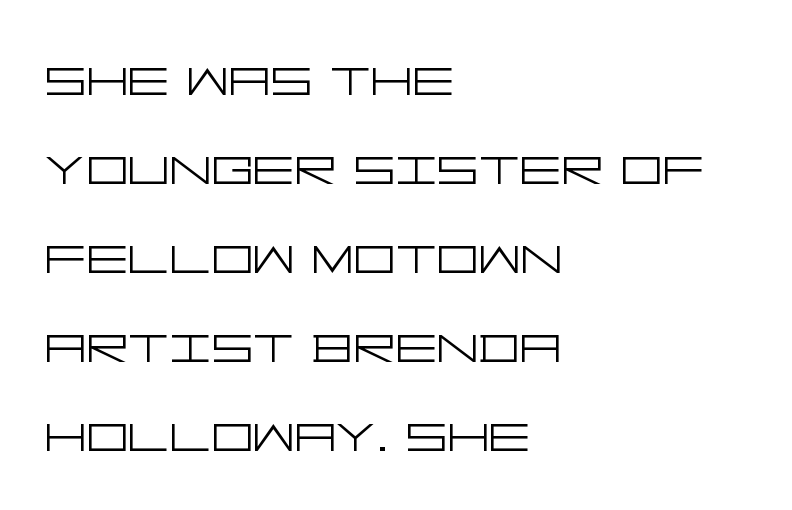
The image shows 65 px light, wide sans-serif type, upright; set left-aligned, normal line spacing (1.37x), normal letter spacing, not underlined; low stroke contrast and a large x-height.
